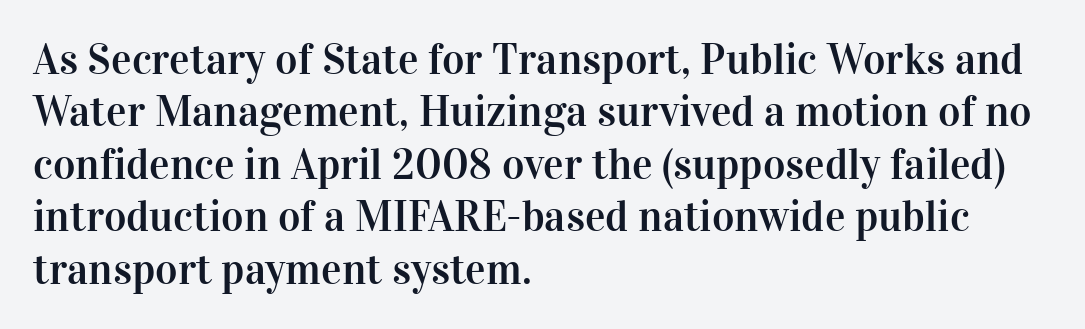
{"serif": "yes", "italic": "no", "width": "normal", "stroke_contrast": "high", "x_height": "medium", "monospaced": "no", "underline": "no", "align": "left", "line_spacing_ratio": 1.22, "letter_spacing": "normal", "letter_spacing_em": 0.0, "glyph_px": 43}
